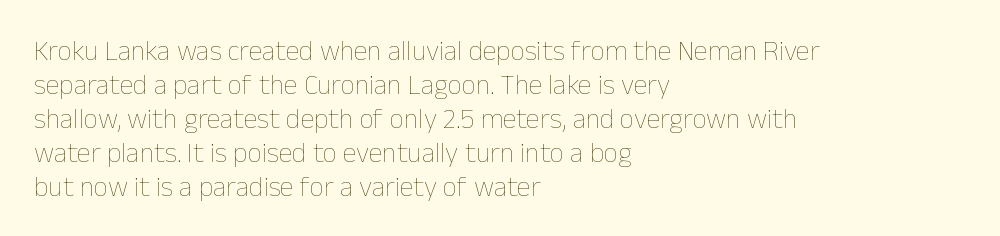
{"italic": "no", "bold": "no", "weight": "thin", "width": "normal", "stroke_contrast": "low", "x_height": "medium", "monospaced": "no", "underline": "no", "align": "left", "line_spacing_ratio": 1.21, "letter_spacing": "normal", "letter_spacing_em": 0.0, "glyph_px": 28}
